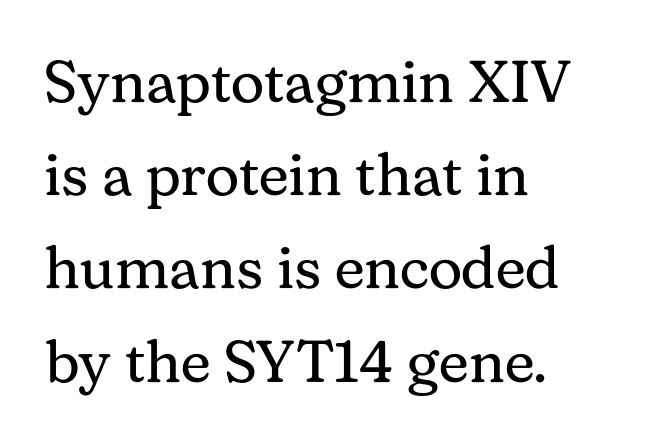
Q: Is the text bold? A: No.
Q: Is the text italic (slanted)? A: No, it is upright.
Q: Is the typeface a serif or a sans-serif typeface? A: Serif.
Q: Is the text underlined? A: No.
Q: How is the paragraph aligned? A: Left-aligned.
Q: Is the spacing between letters normal or unusually wide? A: Normal.
Q: Is the spacing between lines tight, normal or loose? A: Normal.
Q: Width (condensed, normal, or wide)? A: Normal.
Q: Stroke contrast? A: Medium.
Q: x-height? A: Medium.
Q: Monospaced? A: No.
